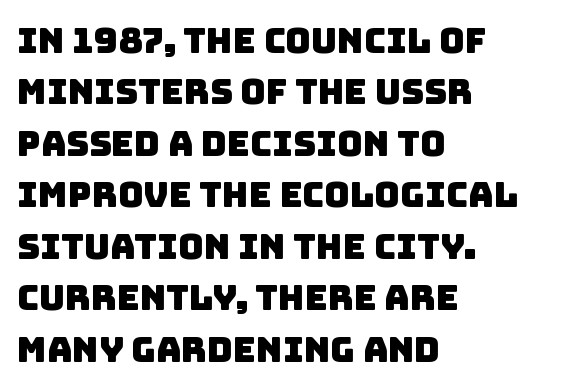
{"serif": "no", "width": "normal", "stroke_contrast": "low", "x_height": "large", "monospaced": "no", "underline": "no", "align": "left", "line_spacing": "normal", "line_spacing_ratio": 1.47, "letter_spacing": "normal", "letter_spacing_em": 0.0, "glyph_px": 35}
